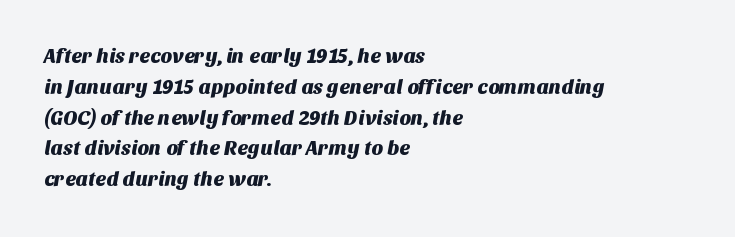
Q: Is the text underlined? A: No.
Q: How is the paragraph aligned? A: Left-aligned.
Q: Is the spacing between letters normal or unusually wide? A: Normal.
Q: Is the spacing between lines tight, normal or loose? A: Normal.
